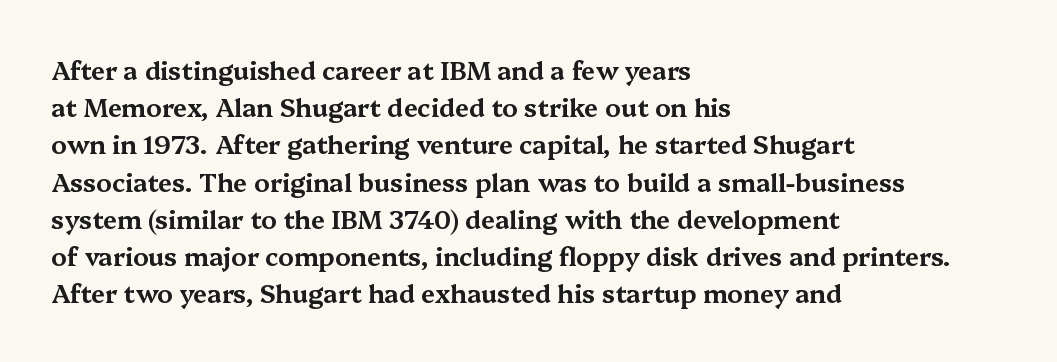
The image shows 25 px text type, upright; set left-aligned, normal line spacing (1.49x), normal letter spacing, not underlined.
